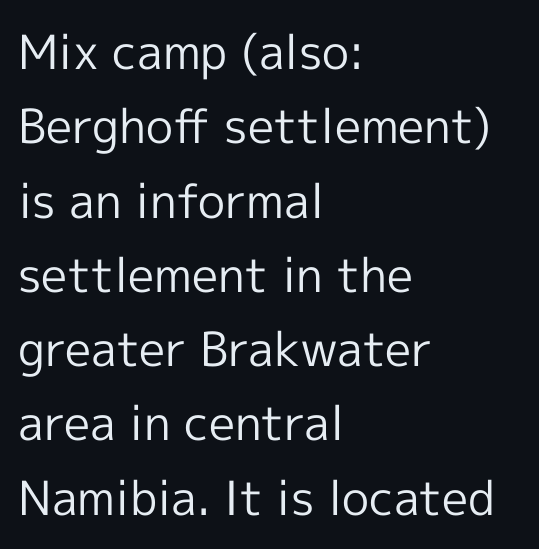
The vertical gap from one line to the next is medium. The letters stand straight up with perfectly vertical stems. Is this a sans? Yes — the strokes have no serifs. Every row of glyphs begins at an identical x-position on the left. The letters look calm and open, with moderate or lighter stems. Varying glyph widths throughout — classic text-font behaviour.
